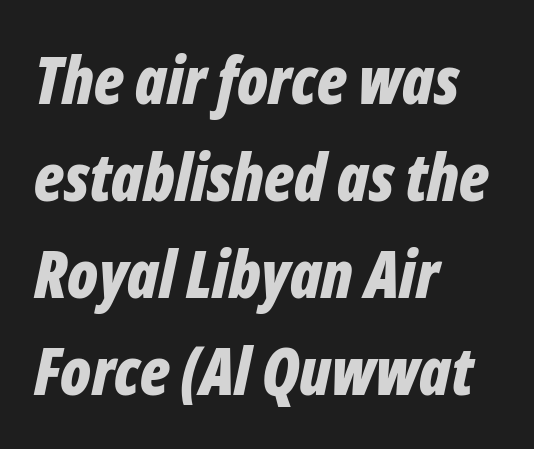
Q: Is the text bold? A: Yes.
Q: Is the text italic (slanted)? A: Yes, it leans right by about 12 degrees.
Q: Is the text underlined? A: No.
Q: How is the paragraph aligned? A: Left-aligned.
Q: Is the spacing between letters normal or unusually wide? A: Normal.
Q: Is the spacing between lines tight, normal or loose? A: Normal.
Q: Width (condensed, normal, or wide)? A: Condensed.
Q: Stroke contrast? A: Low.
Q: x-height? A: Medium.
Q: Monospaced? A: No.
